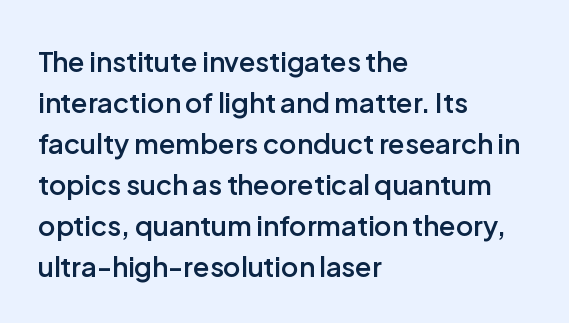
Q: Is the text bold? A: Semi-bold.
Q: Is the text italic (slanted)? A: No, it is upright.
Q: Is the text underlined? A: No.
Q: How is the paragraph aligned? A: Left-aligned.
Q: Is the spacing between letters normal or unusually wide? A: Normal.
Q: Is the spacing between lines tight, normal or loose? A: Normal.
